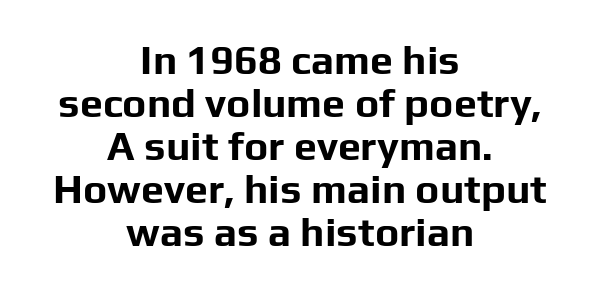
Q: Is the text bold? A: Yes.
Q: Is the text italic (slanted)? A: No, it is upright.
Q: Is the typeface a serif or a sans-serif typeface? A: Sans-serif.
Q: Is the text underlined? A: No.
Q: How is the paragraph aligned? A: Centered.
Q: Is the spacing between letters normal or unusually wide? A: Normal.
Q: Is the spacing between lines tight, normal or loose? A: Tight.
Q: Width (condensed, normal, or wide)? A: Normal.
Q: Stroke contrast? A: Low.
Q: x-height? A: Medium.
Q: Monospaced? A: No.
